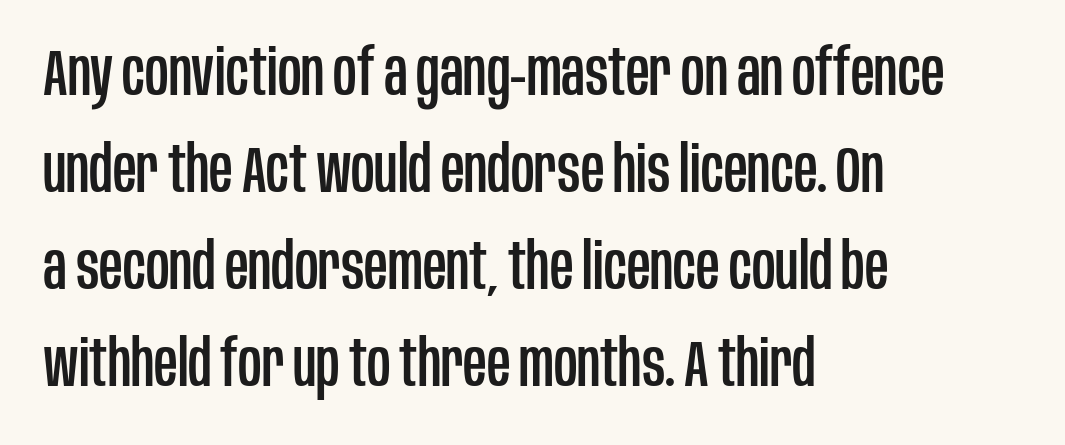
The image shows 65 px condensed sans-serif type, upright; set left-aligned, normal line spacing (1.49x), normal letter spacing, not underlined; low stroke contrast and a large x-height.
